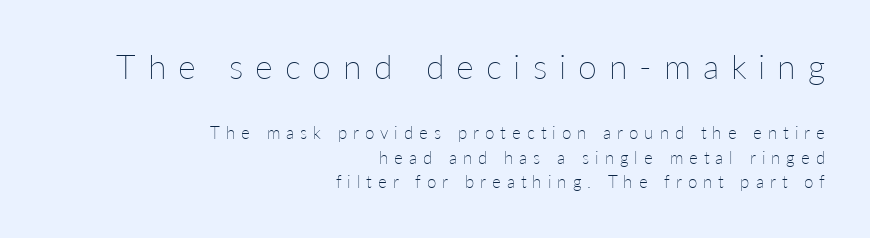
Q: Is the text bold? A: No.
Q: Is the text italic (slanted)? A: No, it is upright.
Q: Is the text underlined? A: No.
Q: How is the paragraph aligned? A: Right-aligned.
Q: Is the spacing between letters normal or unusually wide? A: Unusually wide.
Q: Is the spacing between lines tight, normal or loose? A: Normal.
Q: Which block of text is set in a larger size, the first (top) or the second (bottom)? A: The first (top) one.
Q: Width (condensed, normal, or wide)? A: Normal.
Q: Stroke contrast? A: Low.
Q: x-height? A: Medium.
Q: Monospaced? A: No.
